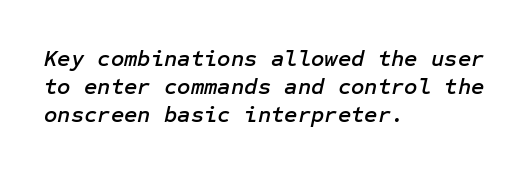
Q: Is the text italic (slanted)? A: Yes, it leans right by about 12 degrees.
Q: Is the text underlined? A: No.
Q: How is the paragraph aligned? A: Left-aligned.
Q: Is the spacing between letters normal or unusually wide? A: Normal.
